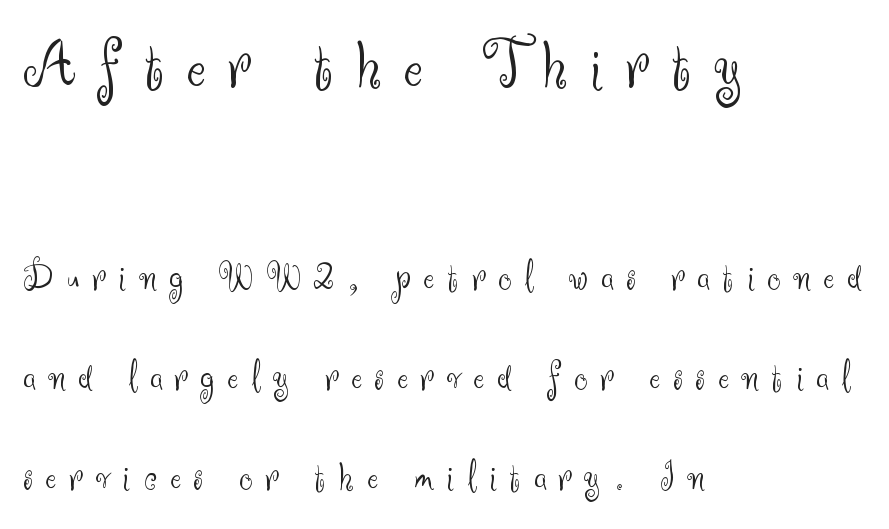
{"serif": "no", "italic": "no", "bold": "no", "weight": "light", "width": "normal", "stroke_contrast": "medium", "x_height": "small", "monospaced": "no", "underline": "no", "align": "left", "line_spacing": "loose", "line_spacing_ratio": 2.44, "letter_spacing": "wide", "letter_spacing_em": 0.32, "larger_block": "first", "size_ratio": 1.73, "glyph_px": 71}
